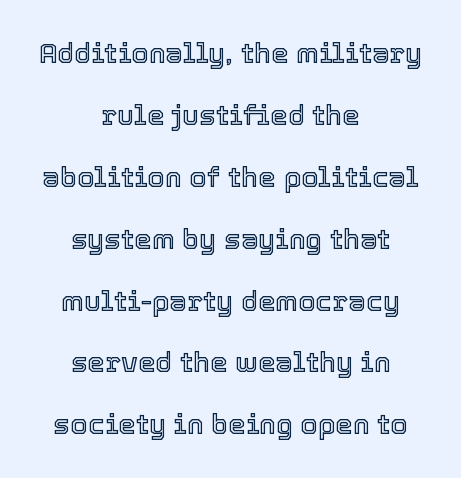
Q: Is the text italic (slanted)? A: No, it is upright.
Q: Is the text underlined? A: No.
Q: How is the paragraph aligned? A: Centered.
Q: Is the spacing between letters normal or unusually wide? A: Normal.
Q: Is the spacing between lines tight, normal or loose? A: Loose.
Q: Width (condensed, normal, or wide)? A: Normal.
Q: x-height? A: Medium.
Q: Monospaced? A: No.
